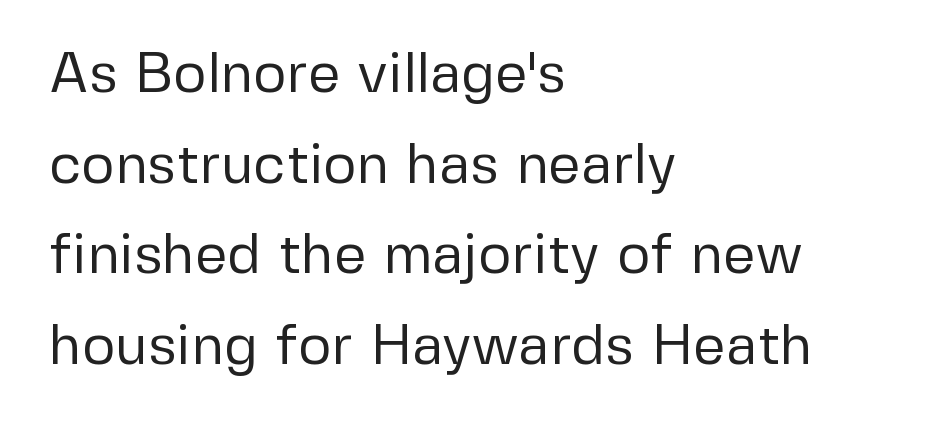
Q: Is the text bold? A: No.
Q: Is the text italic (slanted)? A: No, it is upright.
Q: Is the typeface a serif or a sans-serif typeface? A: Sans-serif.
Q: Is the text underlined? A: No.
Q: How is the paragraph aligned? A: Left-aligned.
Q: Is the spacing between letters normal or unusually wide? A: Normal.
Q: Is the spacing between lines tight, normal or loose? A: Normal.
Q: Width (condensed, normal, or wide)? A: Normal.
Q: Stroke contrast? A: Low.
Q: x-height? A: Medium.
Q: Monospaced? A: No.
